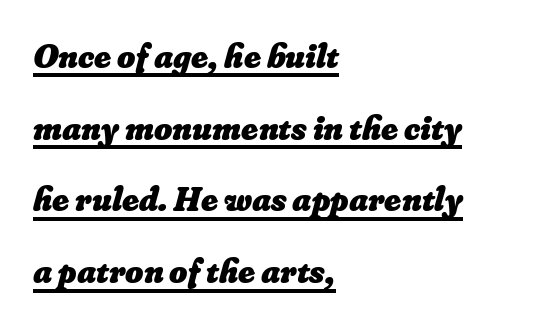
Students, observe the line beneath the letters — that is underlining. The tracking reads as untouched default to a designer's eye. The designer dialed line spacing up above the default. Which margin do the lines hug? The left one — the right edge is uneven. The rendering uses natural spacing where letterforms have individual widths. Heft: maximum for text — a bold.
